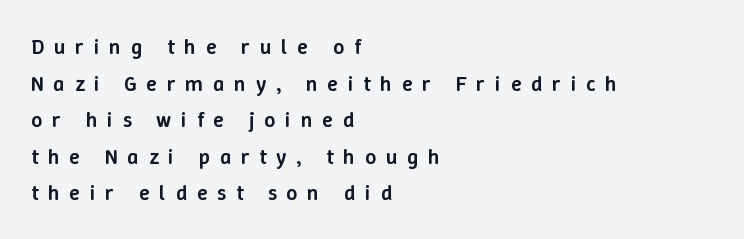
Q: Is the text bold? A: Semi-bold.
Q: Is the text italic (slanted)? A: No, it is upright.
Q: Is the text underlined? A: No.
Q: How is the paragraph aligned? A: Left-aligned.
Q: Is the spacing between letters normal or unusually wide? A: Unusually wide.
Q: Is the spacing between lines tight, normal or loose? A: Normal.
